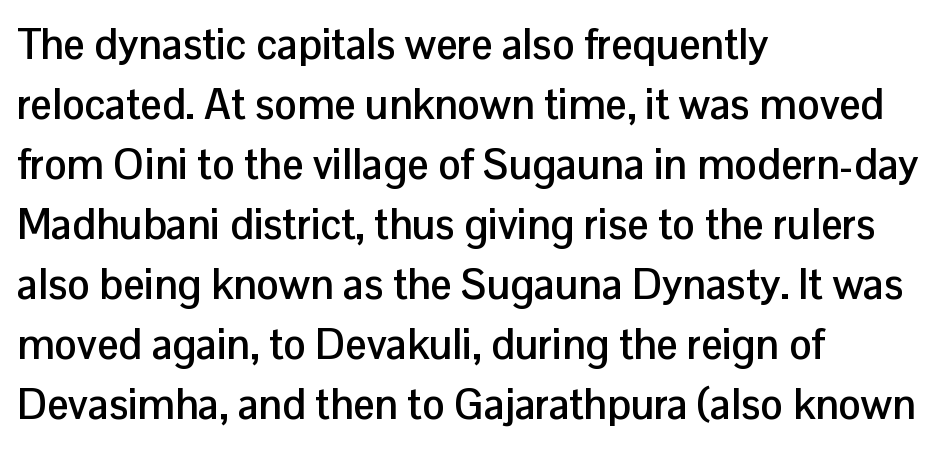
{"serif": "no", "italic": "no", "bold": "yes", "weight": "semibold", "width": "normal", "stroke_contrast": "low", "x_height": "medium", "monospaced": "no", "underline": "no", "align": "left", "line_spacing": "normal", "line_spacing_ratio": 1.43, "letter_spacing": "normal", "letter_spacing_em": 0.0, "glyph_px": 42}
